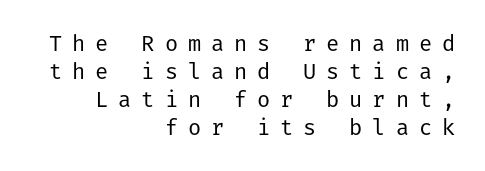
{"italic": "no", "bold": "no", "underline": "no", "align": "right", "line_spacing": "normal", "line_spacing_ratio": 1.27, "letter_spacing": "wide", "letter_spacing_em": 0.45, "glyph_px": 22}
